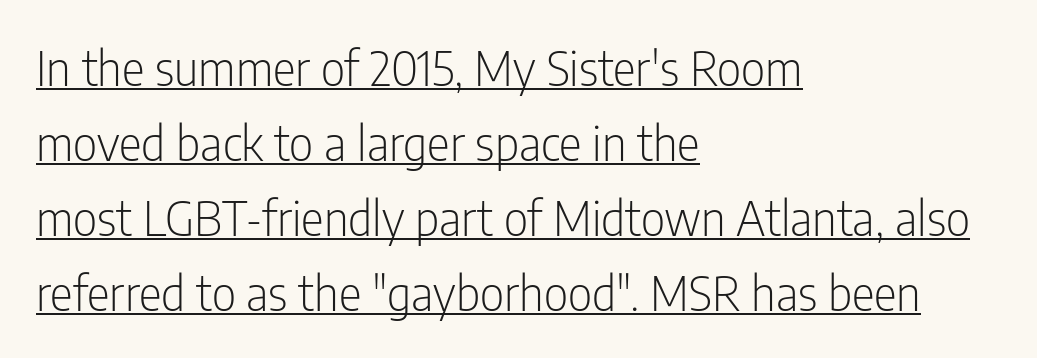
The image shows 48 px light, condensed sans-serif type, upright; set left-aligned, normal line spacing (1.56x), normal letter spacing, underlined; low stroke contrast and a medium x-height.
